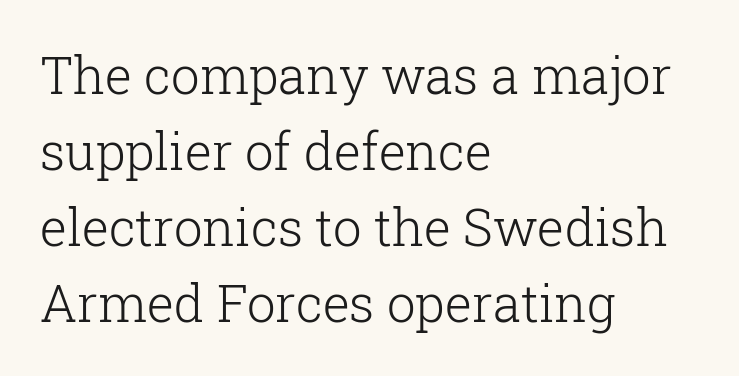
The face used here is seriffed, in the tradition of book romans. The passage is arranged the way most books set body copy — flush left. Compared with typical paragraphs, the rows here are spaced about the same. The glyphs are unaccompanied by any horizontal stroke below them. Character widths vary here, with narrow letters taking less room than wide ones.
